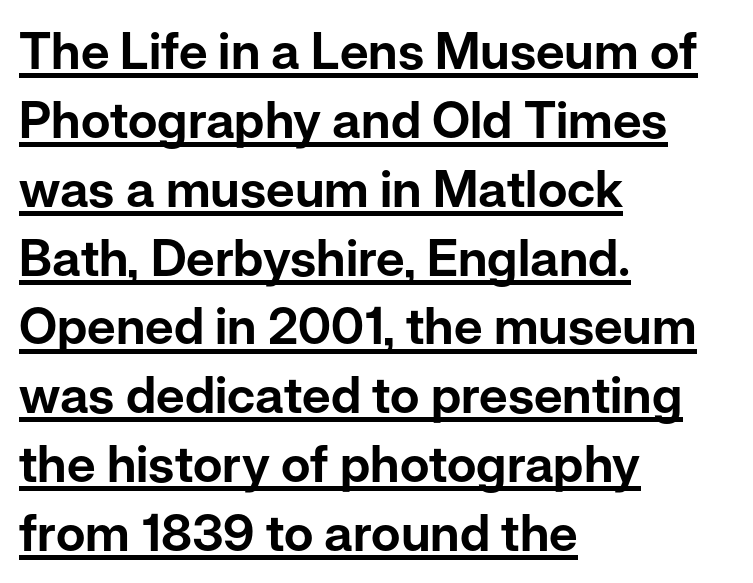
{"serif": "no", "italic": "no", "width": "normal", "stroke_contrast": "low", "x_height": "medium", "monospaced": "no", "underline": "yes", "align": "left", "line_spacing": "normal", "line_spacing_ratio": 1.35, "letter_spacing": "normal", "letter_spacing_em": 0.0, "glyph_px": 51}
